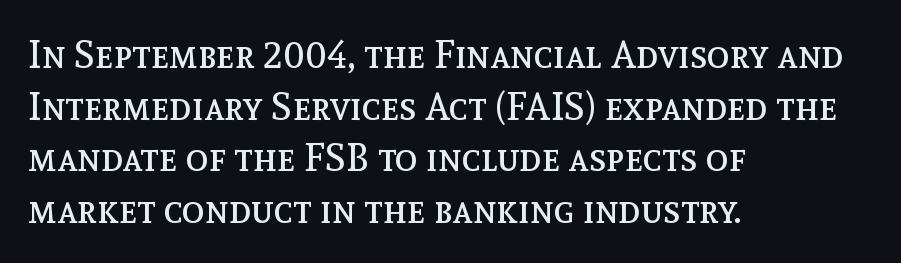
Baseline-to-baseline distance is the conventional proportion of letter height. Words float on clear page, feet unadorned. The axis of the letterforms is exactly vertical. Every row of glyphs begins at an identical x-position on the left. This sample uses plain, unmodified letter spacing. Proportional: the letters do not fall into vertical columns.
